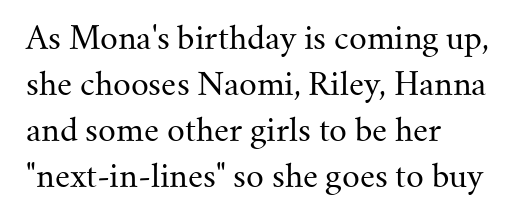
{"serif": "yes", "italic": "no", "bold": "no", "weight": "regular", "width": "normal", "stroke_contrast": "medium", "x_height": "small", "monospaced": "no", "underline": "no", "align": "left", "line_spacing": "normal", "line_spacing_ratio": 1.48, "letter_spacing": "normal", "letter_spacing_em": 0.0, "glyph_px": 31}
